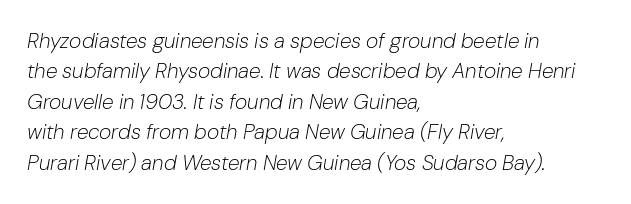
Q: Is the text bold? A: No.
Q: Is the text italic (slanted)? A: Yes, it leans right by about 10 degrees.
Q: Is the text underlined? A: No.
Q: How is the paragraph aligned? A: Left-aligned.
Q: Is the spacing between letters normal or unusually wide? A: Normal.
Q: Is the spacing between lines tight, normal or loose? A: Normal.
